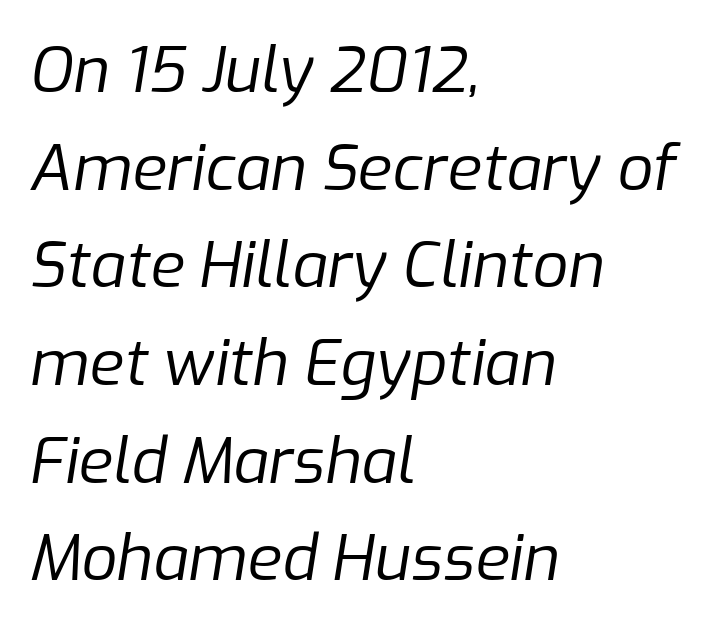
The image shows 63 px regular-weight type, italic (leaning right); set left-aligned, normal line spacing (1.55x), normal letter spacing, not underlined; low stroke contrast and a medium x-height.
